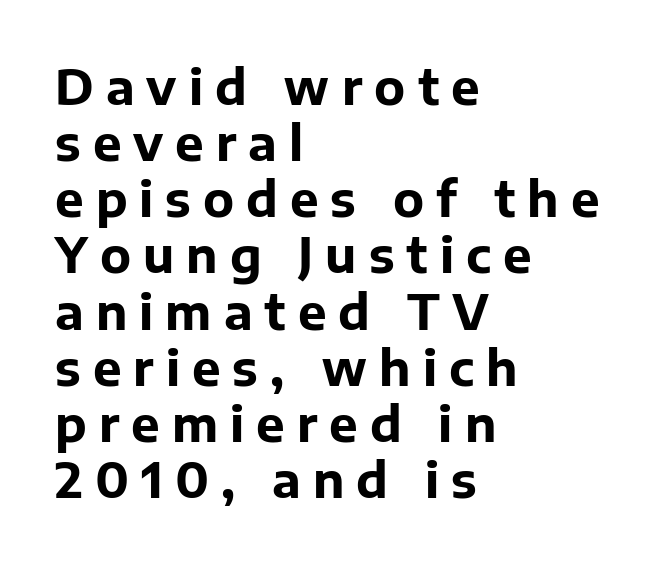
{"serif": "no", "italic": "no", "bold": "yes", "weight": "bold", "width": "normal", "stroke_contrast": "low", "x_height": "medium", "monospaced": "no", "underline": "no", "align": "left", "line_spacing_ratio": 1.17, "letter_spacing": "wide", "letter_spacing_em": 0.25, "glyph_px": 48}
